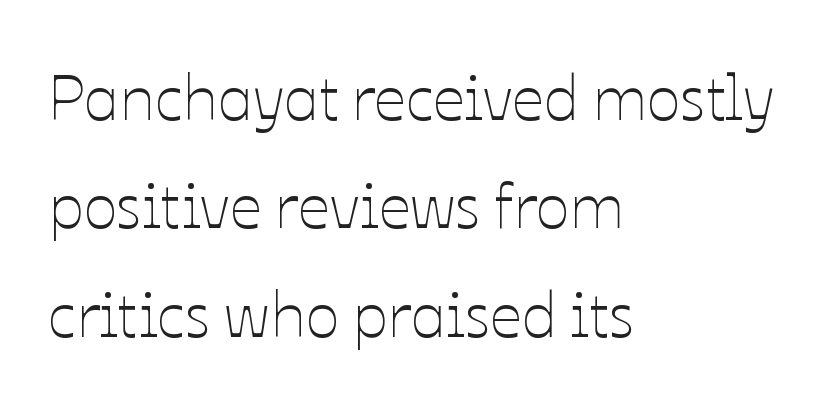
{"italic": "no", "bold": "no", "weight": "thin", "width": "normal", "stroke_contrast": "low", "x_height": "medium", "monospaced": "no", "underline": "no", "align": "left", "line_spacing_ratio": 1.72, "letter_spacing": "normal", "letter_spacing_em": 0.0, "glyph_px": 63}
